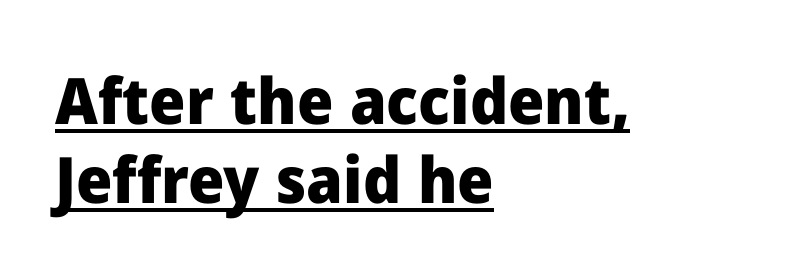
The image shows 64 px heavy sans-serif type, upright; set left-aligned, line spacing 1.24x, normal letter spacing, underlined; low stroke contrast and a medium x-height.
